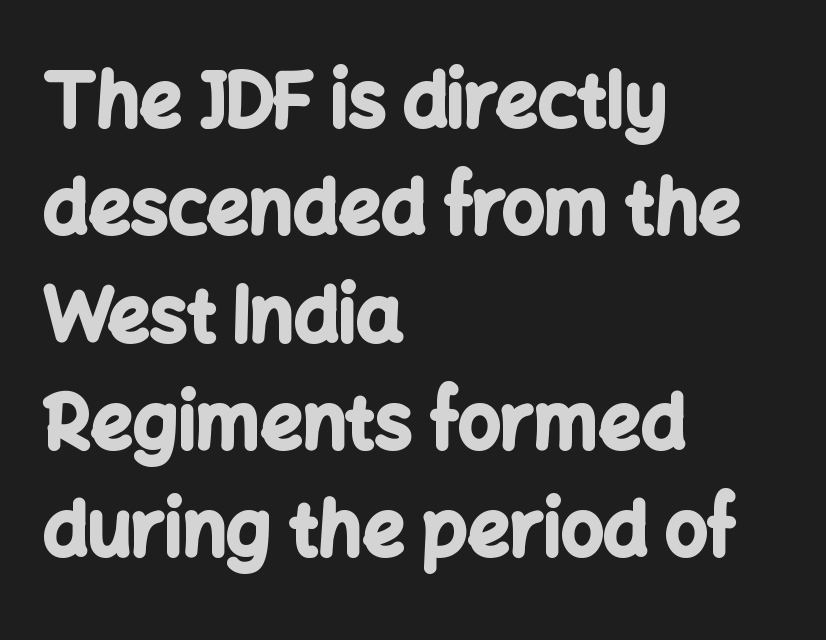
The image shows 74 px bold sans-serif type, upright; set left-aligned, normal line spacing (1.45x), normal letter spacing, not underlined; low stroke contrast and a medium x-height.
